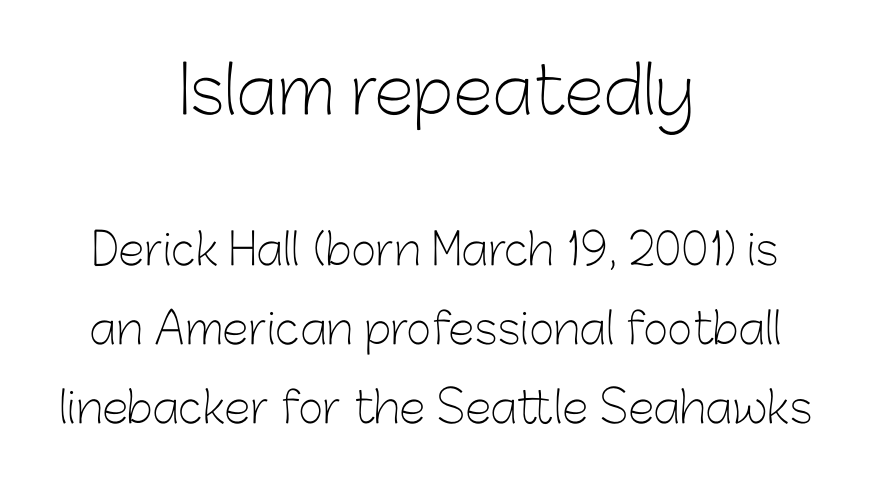
Q: Is the text bold? A: No.
Q: Is the text italic (slanted)? A: No, it is upright.
Q: Is the typeface a serif or a sans-serif typeface? A: Sans-serif.
Q: Is the text underlined? A: No.
Q: How is the paragraph aligned? A: Centered.
Q: Is the spacing between letters normal or unusually wide? A: Normal.
Q: Which block of text is set in a larger size, the first (top) or the second (bottom)? A: The first (top) one.
Q: Width (condensed, normal, or wide)? A: Normal.
Q: Stroke contrast? A: Low.
Q: x-height? A: Medium.
Q: Monospaced? A: No.
